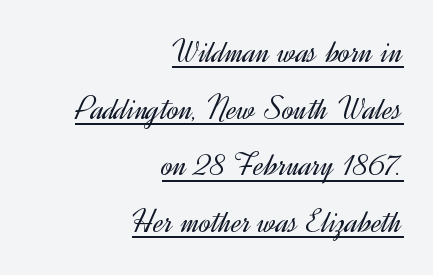
{"serif": "no", "bold": "no", "weight": "light", "width": "normal", "x_height": "small", "monospaced": "no", "underline": "yes", "align": "right", "line_spacing": "normal", "line_spacing_ratio": 1.62, "letter_spacing": "normal", "letter_spacing_em": 0.0, "glyph_px": 35}
